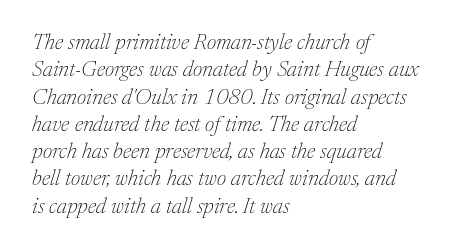
The image shows 22 px text type, italic (leaning right); set left-aligned, line spacing 1.24x, normal letter spacing, not underlined.
